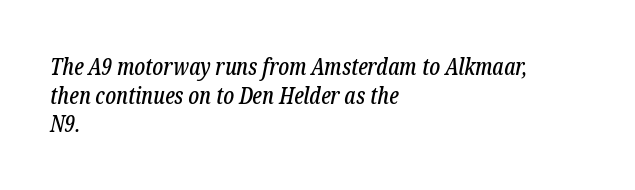
Q: Is the text italic (slanted)? A: Yes, it leans right by about 12 degrees.
Q: Is the text underlined? A: No.
Q: How is the paragraph aligned? A: Left-aligned.
Q: Is the spacing between letters normal or unusually wide? A: Normal.
Q: Is the spacing between lines tight, normal or loose? A: Normal.
